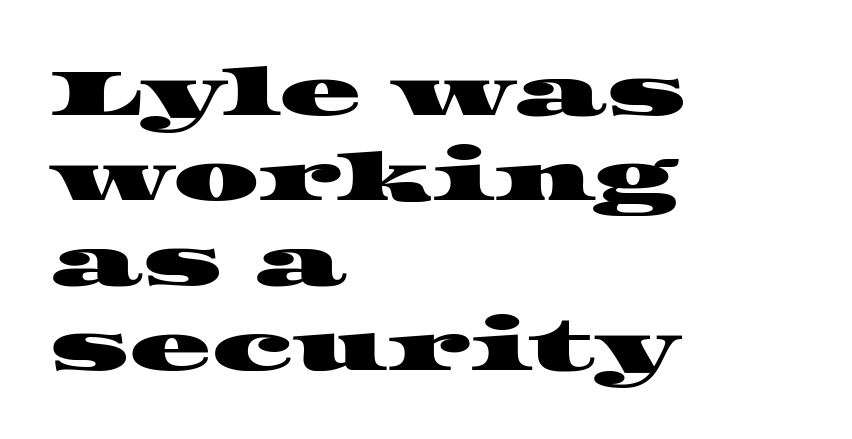
Q: Is the typeface a serif or a sans-serif typeface? A: Serif.
Q: Is the text underlined? A: No.
Q: How is the paragraph aligned? A: Left-aligned.
Q: Is the spacing between letters normal or unusually wide? A: Normal.
Q: Is the spacing between lines tight, normal or loose? A: Normal.
Q: Width (condensed, normal, or wide)? A: Wide.
Q: Stroke contrast? A: High.
Q: x-height? A: Large.
Q: Monospaced? A: No.
